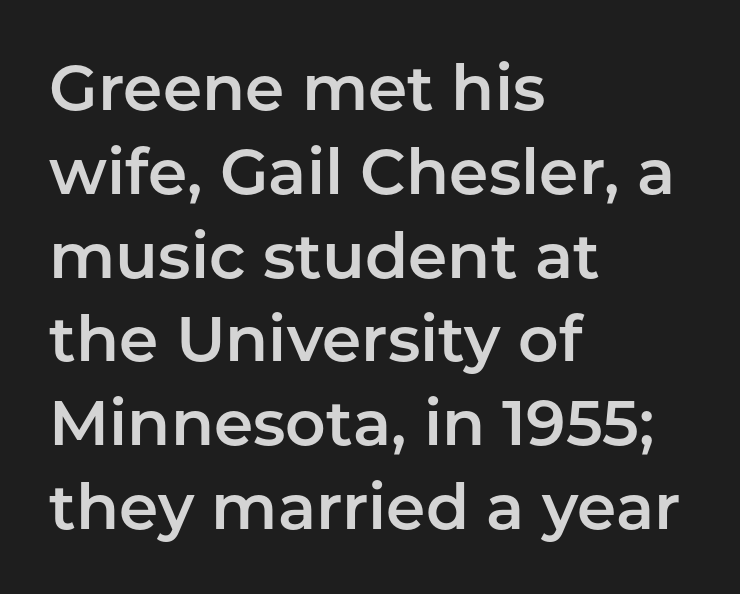
{"serif": "no", "italic": "no", "width": "normal", "stroke_contrast": "low", "x_height": "medium", "monospaced": "no", "underline": "no", "align": "left", "line_spacing": "normal", "line_spacing_ratio": 1.33, "letter_spacing": "normal", "letter_spacing_em": 0.0, "glyph_px": 63}
